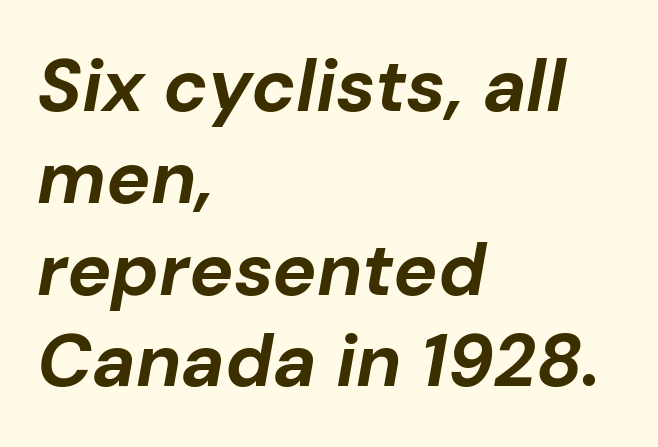
The image shows 74 px bold type, italic (leaning right); set left-aligned, line spacing 1.24x, normal letter spacing, not underlined; low stroke contrast and a medium x-height.
